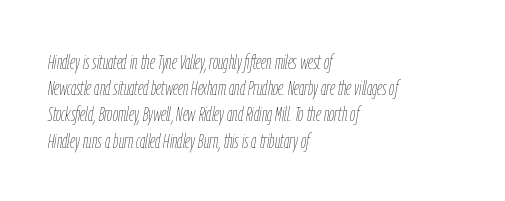
{"italic": "yes", "lean": "right", "slant_degrees": 9, "bold": "no", "underline": "no", "align": "left", "line_spacing": "normal", "line_spacing_ratio": 1.25, "letter_spacing": "normal", "letter_spacing_em": 0.0, "glyph_px": 21}
